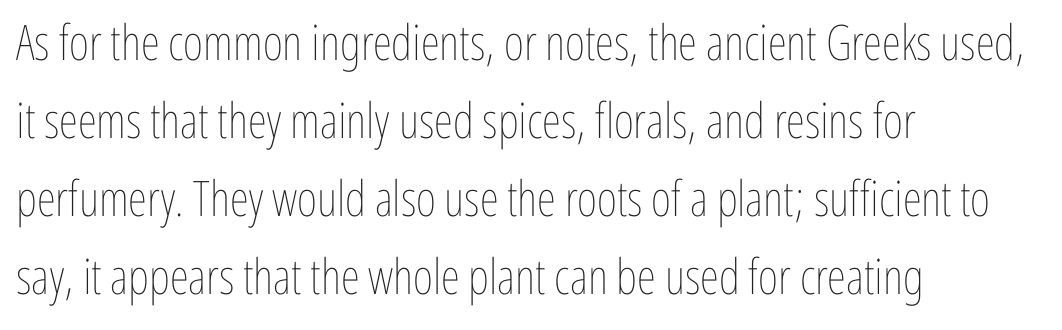
{"italic": "no", "bold": "no", "weight": "thin", "width": "condensed", "stroke_contrast": "low", "x_height": "medium", "monospaced": "no", "underline": "no", "align": "left", "line_spacing": "normal", "line_spacing_ratio": 1.59, "letter_spacing": "normal", "letter_spacing_em": 0.0, "glyph_px": 49}
